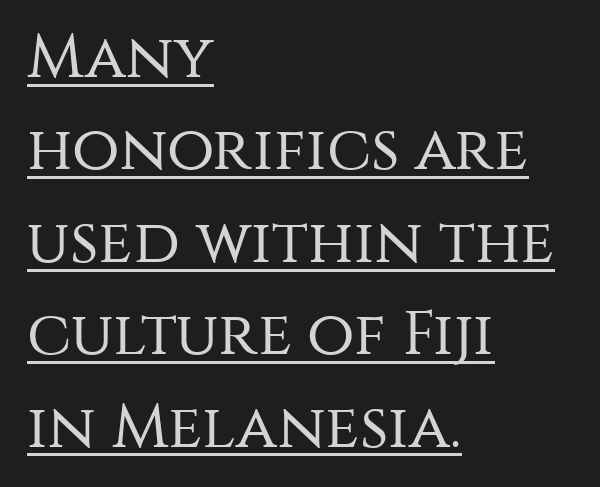
Q: Is the text bold? A: No.
Q: Is the text italic (slanted)? A: No, it is upright.
Q: Is the typeface a serif or a sans-serif typeface? A: Sans-serif.
Q: Is the text underlined? A: Yes.
Q: How is the paragraph aligned? A: Left-aligned.
Q: Is the spacing between letters normal or unusually wide? A: Normal.
Q: Is the spacing between lines tight, normal or loose? A: Normal.
Q: Width (condensed, normal, or wide)? A: Normal.
Q: Stroke contrast? A: Medium.
Q: x-height? A: Large.
Q: Monospaced? A: No.
